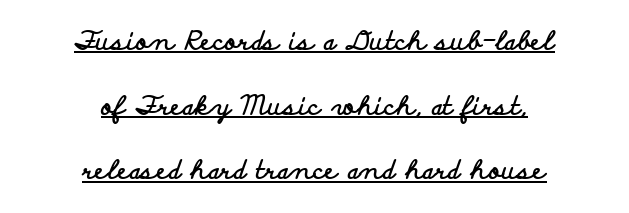
The lettering is marked with a stroke running underneath it. Its strokes are broad and dark, the hallmark of bold type. The face used here is rendered with its standard letterfit. One-word summary of the alignment: center.
